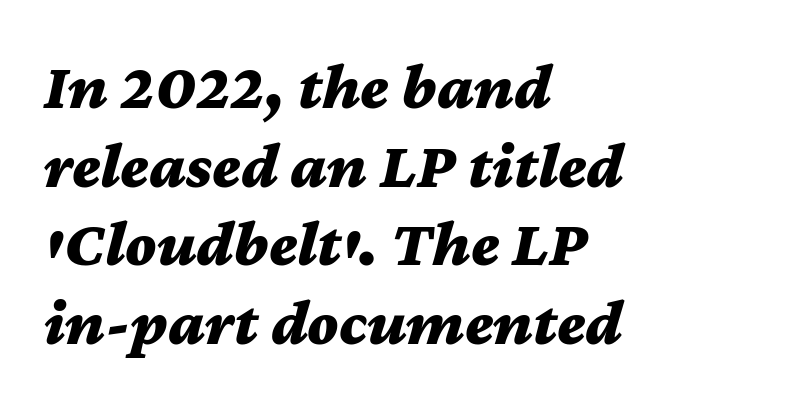
Q: Is the text bold? A: Yes.
Q: Is the text italic (slanted)? A: Yes, it leans right by about 12 degrees.
Q: Is the text underlined? A: No.
Q: How is the paragraph aligned? A: Left-aligned.
Q: Is the spacing between letters normal or unusually wide? A: Normal.
Q: Width (condensed, normal, or wide)? A: Wide.
Q: Stroke contrast? A: Medium.
Q: x-height? A: Medium.
Q: Monospaced? A: No.
